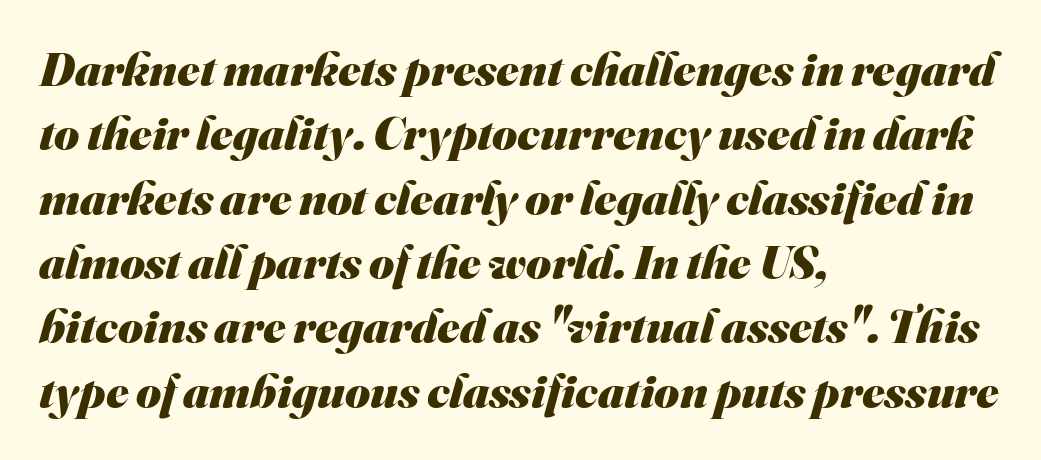
Plenty of ink on the page — the face is bold. Is there much room between lines? A standard amount, neither cramped nor airy. Descenders hang freely into open space. The letters advance in unequal steps, a hallmark of proportional type.
